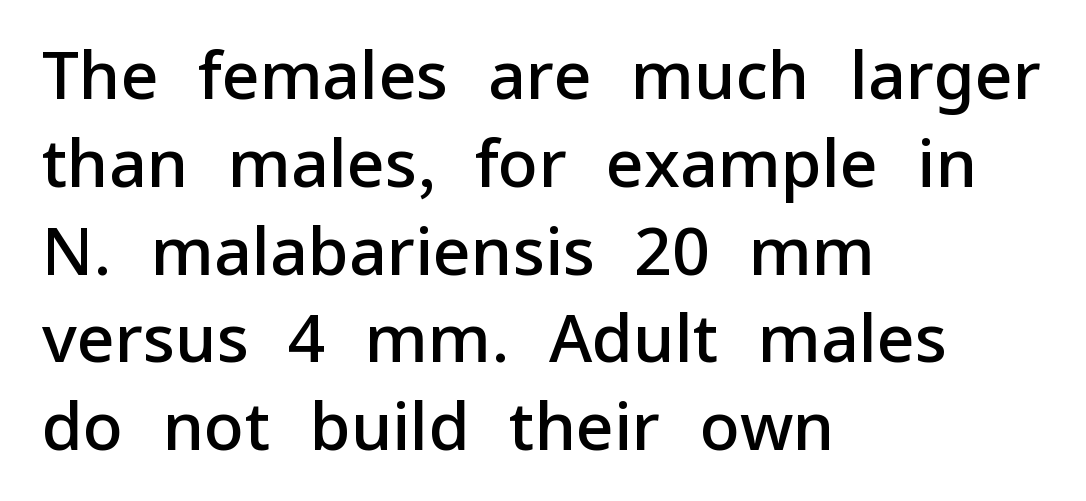
Letter spacing: default. Posture: straight, roman, zero tilt. Horizontally, the lines are justified to the leading edge only. Plain, unruled lines of type.
